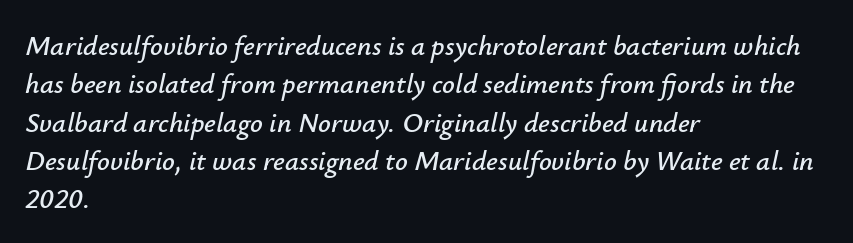
{"italic": "yes", "lean": "right", "slant_degrees": 12, "width": "normal", "stroke_contrast": "low", "x_height": "small", "monospaced": "no", "underline": "no", "align": "left", "line_spacing": "normal", "line_spacing_ratio": 1.37, "letter_spacing": "normal", "letter_spacing_em": 0.0, "glyph_px": 28}
